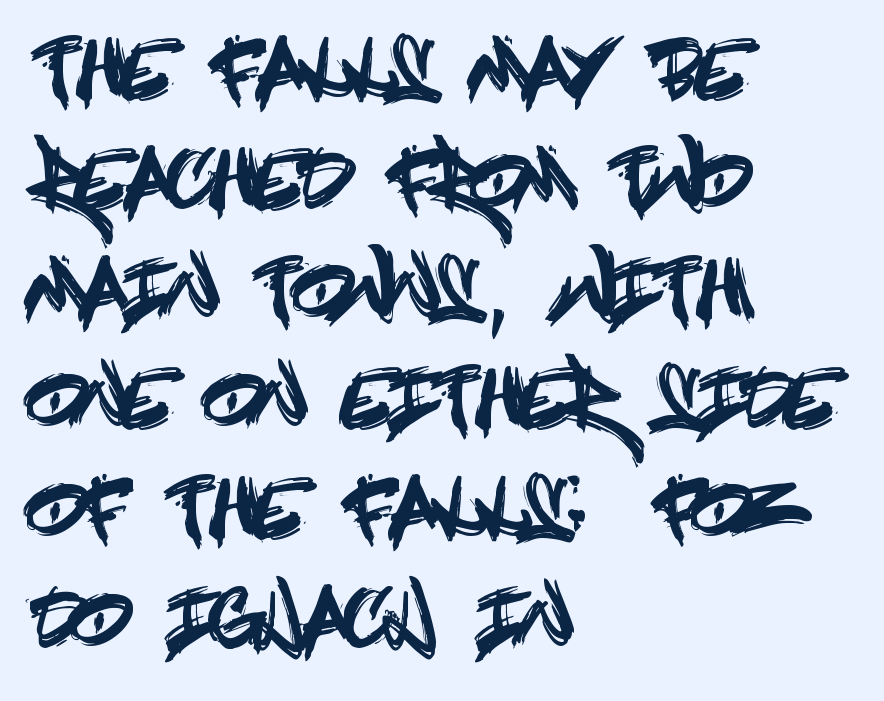
Q: Is the text italic (slanted)? A: Yes.
Q: Is the typeface a serif or a sans-serif typeface? A: Sans-serif.
Q: Is the text underlined? A: No.
Q: How is the paragraph aligned? A: Left-aligned.
Q: Is the spacing between letters normal or unusually wide? A: Normal.
Q: Is the spacing between lines tight, normal or loose? A: Normal.
Q: Width (condensed, normal, or wide)? A: Condensed.
Q: x-height? A: Large.
